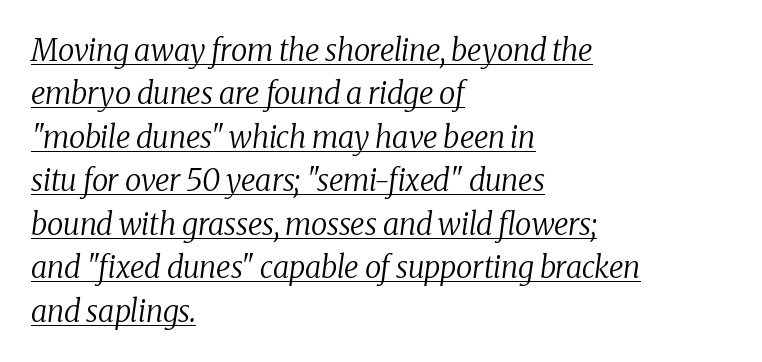
Q: Is the text bold? A: No.
Q: Is the text italic (slanted)? A: Yes, it leans right by about 8 degrees.
Q: Is the typeface a serif or a sans-serif typeface? A: Serif.
Q: Is the text underlined? A: Yes.
Q: How is the paragraph aligned? A: Left-aligned.
Q: Is the spacing between letters normal or unusually wide? A: Normal.
Q: Is the spacing between lines tight, normal or loose? A: Normal.
Q: Width (condensed, normal, or wide)? A: Normal.
Q: Stroke contrast? A: Medium.
Q: x-height? A: Medium.
Q: Monospaced? A: No.
